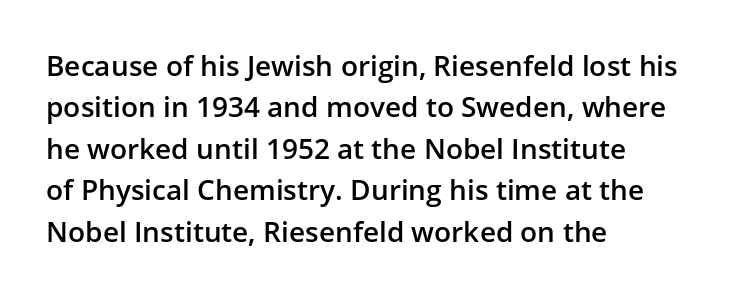
You could call the tracking neutral — neither tight nor loose. The strokes are fattened partway — semibold, not bold. Serifs: no, the terminals of the letterforms are clean. The words here are not underlined. Every row of glyphs begins at an identical x-position on the left.
